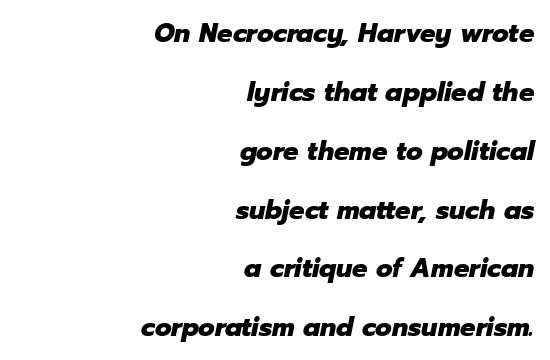
{"italic": "yes", "lean": "right", "slant_degrees": 12, "bold": "yes", "underline": "no", "align": "right", "line_spacing": "loose", "line_spacing_ratio": 2.18, "letter_spacing": "normal", "letter_spacing_em": 0.0, "glyph_px": 27}
